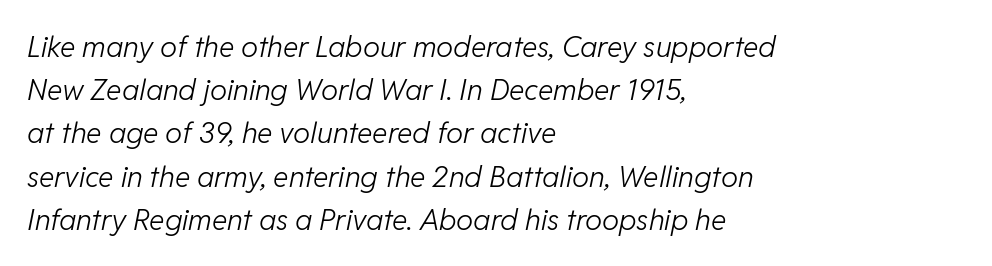
Emphasis-style slanted type is in use. The lines in this sample share a left origin and differ only in where they stop. Nobody drew a line under any word here. Spacing verdict: proportional, widths tailored to each character. Stems here are at most as thick as an everyday book face.
